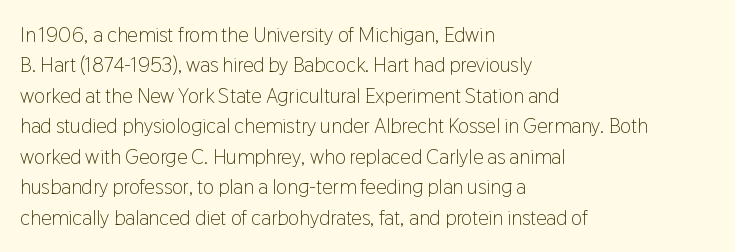
Letter spacing: default. Ink coverage per letter is moderate at most. The rag falls on the right side of this text block. Descenders are the only things crossing below the line. This block has exactly the height ordinary leading produces. This is the regular roman posture of the typeface.
